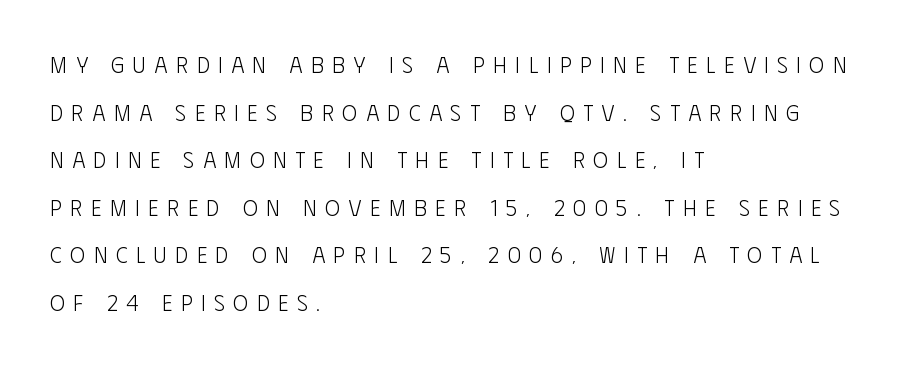
Does the lettering tilt? It doesn't — this is upright. A bare baseline throughout the passage. The strokes carry an ordinary text weight at most. The leading is generous, giving the passage an open texture. Does the copy run flush right? No — it runs flush left. Glyph-to-glyph distance is far greater than everyday printed text.
